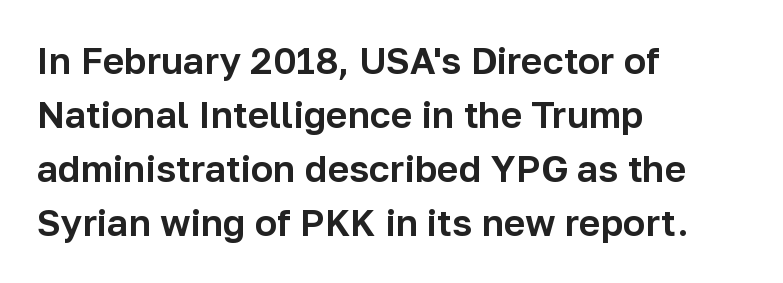
The image shows 37 px sans-serif type, upright; set left-aligned, normal line spacing (1.46x), normal letter spacing, not underlined; low stroke contrast and a medium x-height.
